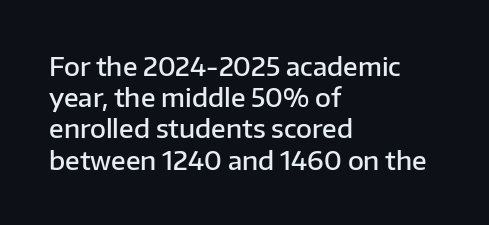
One-word summary of the alignment: left. Anything drawn beneath the words? Only blank space. Style check: upright. Each word holds together tightly as a unit, with standard inter-letter gaps. A semibold gives these letters moderate extra thickness, short of bold.
